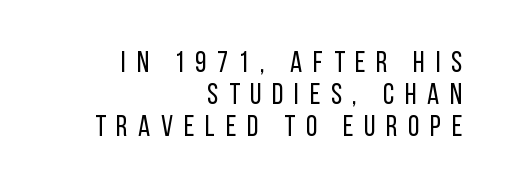
Italic? Not at all — the glyphs are vertical. In terms of letterspacing, this is a distinctly airy, spread setting. The compositor pushed each line to the right boundary. Weight: regular or lighter. A typesetter would call this proportional, since set widths differ per character. Examine the stroke ends and you'll find no serifs.
